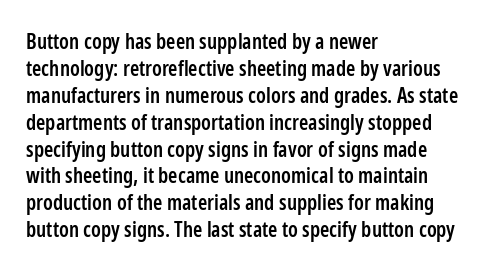
Q: Is the text bold? A: Semi-bold.
Q: Is the text italic (slanted)? A: No, it is upright.
Q: Is the text underlined? A: No.
Q: How is the paragraph aligned? A: Left-aligned.
Q: Is the spacing between letters normal or unusually wide? A: Normal.
Q: Is the spacing between lines tight, normal or loose? A: Normal.
